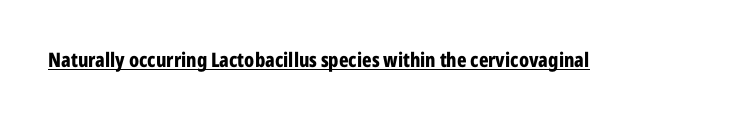
{"italic": "no", "bold": "yes", "underline": "yes", "letter_spacing": "normal", "letter_spacing_em": 0.0, "glyph_px": 20}
